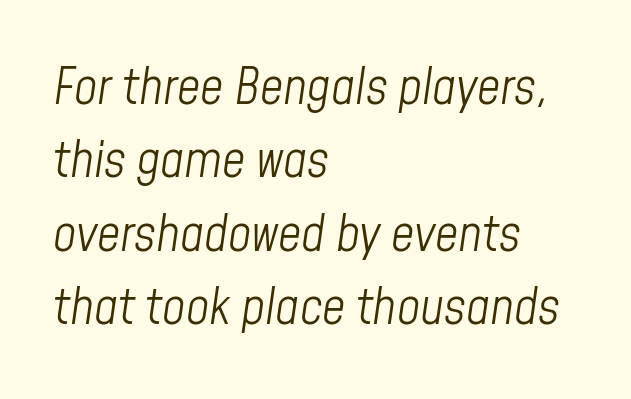
The paragraph shown leans on its left margin. Nothing heavy about these letters — not bold at all. The leading is moderate, giving the passage an even texture. Honestly, the letter spacing is just normal — you wouldn't notice it. Check under the words: just untouched page.
